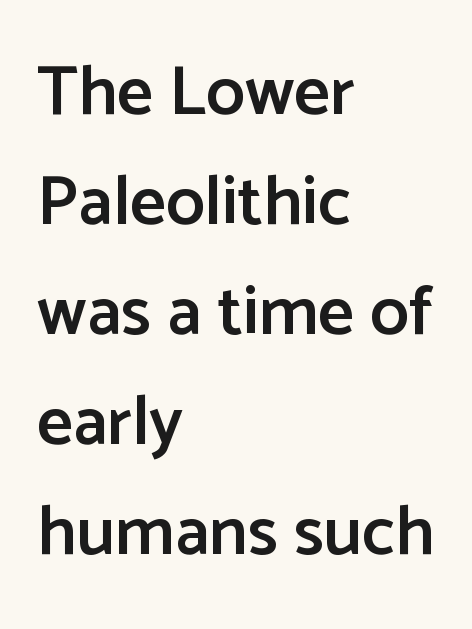
Q: Is the text bold? A: Semi-bold.
Q: Is the text italic (slanted)? A: No, it is upright.
Q: Is the typeface a serif or a sans-serif typeface? A: Sans-serif.
Q: Is the text underlined? A: No.
Q: How is the paragraph aligned? A: Left-aligned.
Q: Is the spacing between letters normal or unusually wide? A: Normal.
Q: Is the spacing between lines tight, normal or loose? A: Normal.
Q: Width (condensed, normal, or wide)? A: Normal.
Q: Stroke contrast? A: Low.
Q: x-height? A: Medium.
Q: Monospaced? A: No.
